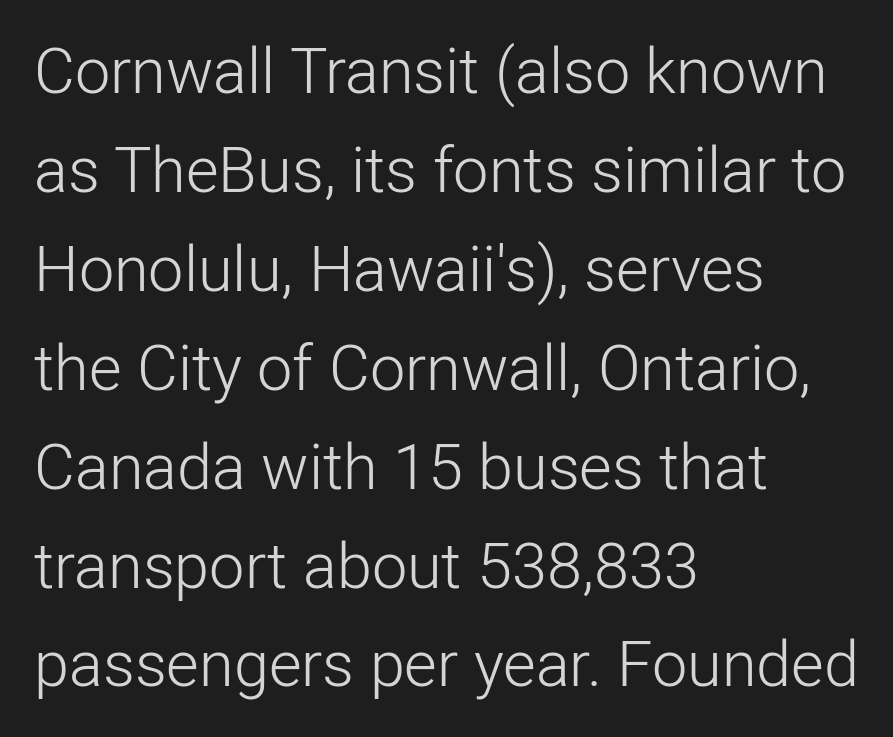
The image shows 63 px light sans-serif type, upright; set left-aligned, normal line spacing (1.57x), normal letter spacing, not underlined; low stroke contrast and a medium x-height.
